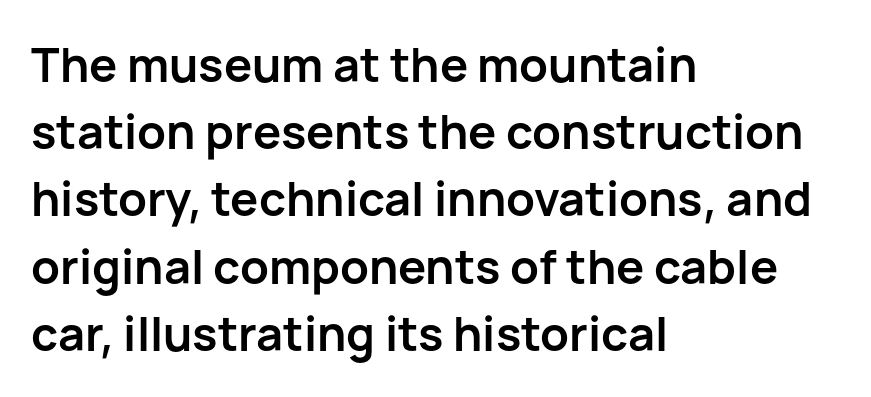
Ordinary non-slanted type is in use. Nothing unusual about the tracking: characters are spaced as the font intends. The passage is arranged the way most books set body copy — flush left. Summary of vertical rhythm: regular, with standard interline spacing.
